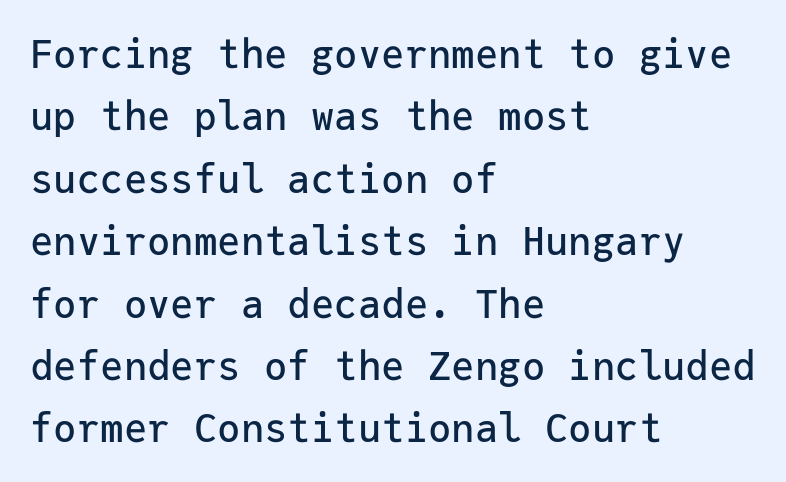
{"serif": "no", "italic": "no", "width": "normal", "stroke_contrast": "low", "x_height": "medium", "monospaced": "yes", "underline": "no", "align": "left", "line_spacing": "normal", "line_spacing_ratio": 1.6, "letter_spacing": "normal", "letter_spacing_em": 0.0, "glyph_px": 39}
